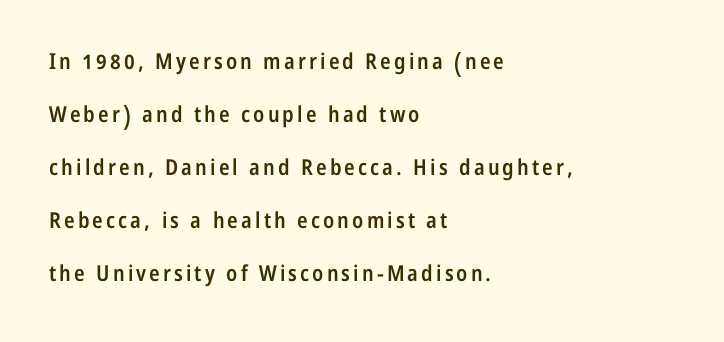
{"italic": "no", "bold": "semi", "underline": "no", "align": "left", "line_spacing": "loose", "line_spacing_ratio": 2.41, "glyph_px": 22}
